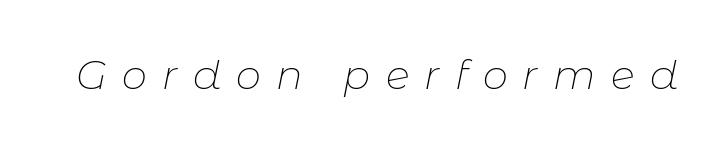
The image shows 40 px thin type, italic (leaning right); set unusually wide letter spacing (+0.38 em), not underlined; low stroke contrast and a medium x-height.
